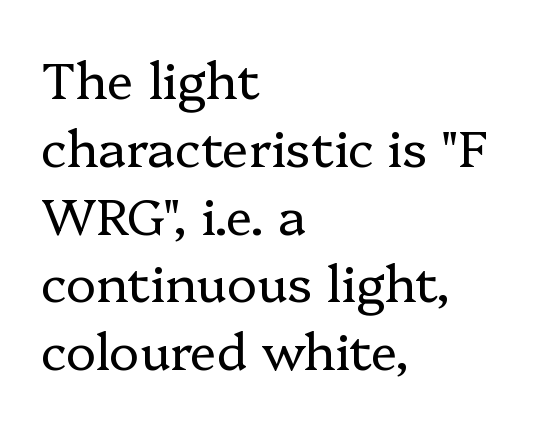
The image shows 51 px regular-weight serif type, upright; set left-aligned, normal line spacing (1.33x), normal letter spacing, not underlined; low stroke contrast and a medium x-height.
